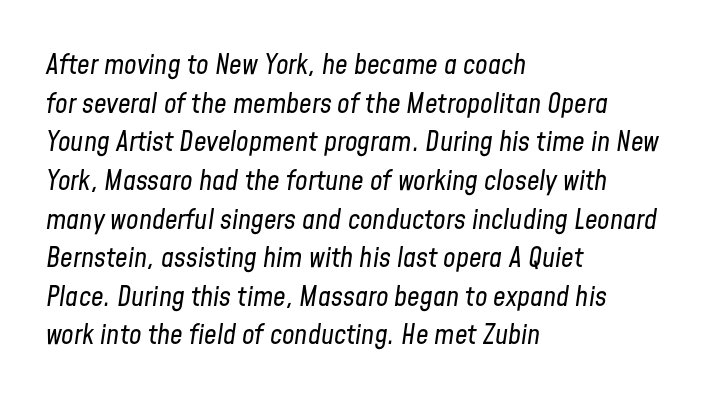
The image shows 28 px regular-weight, condensed type, italic (leaning right); set left-aligned, normal line spacing (1.38x), normal letter spacing, not underlined; low stroke contrast and a medium x-height.
